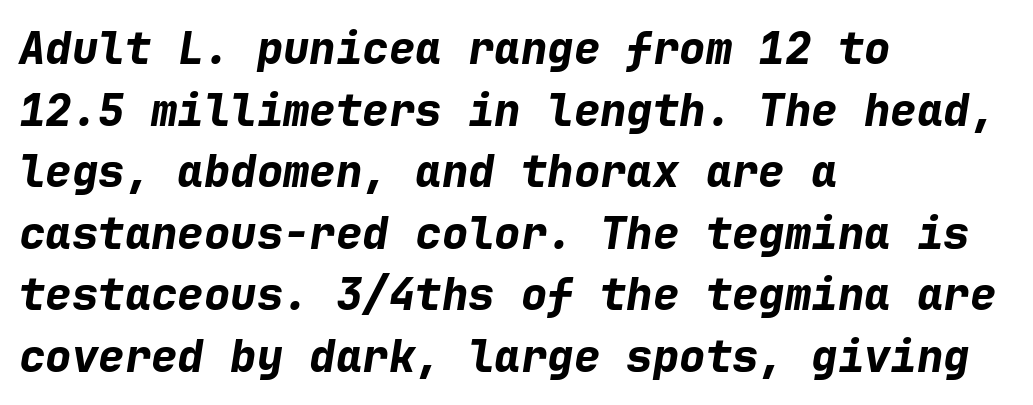
The image shows 44 px bold type, italic (leaning right), monospaced; set left-aligned, normal line spacing (1.4x), normal letter spacing, not underlined; low stroke contrast and a medium x-height.
